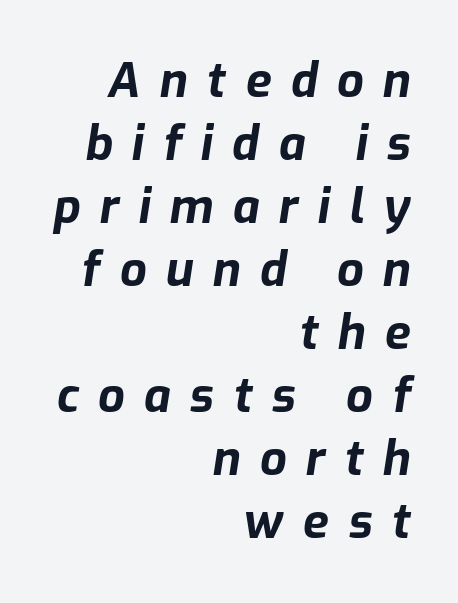
A dark, heavy texture on the line: the type is bold. The rows are spaced the way most documents space them. This is oblique type, the kind used for emphasis or titles. Just letters on the line, the space beneath them empty. Which margin do the lines hug? The right one — the left edge is uneven.
